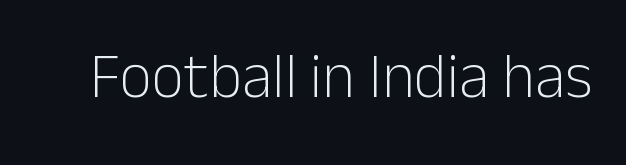
{"serif": "no", "italic": "no", "bold": "no", "weight": "light", "width": "normal", "stroke_contrast": "low", "x_height": "medium", "monospaced": "no", "underline": "no", "letter_spacing": "normal", "letter_spacing_em": 0.0, "glyph_px": 63}
